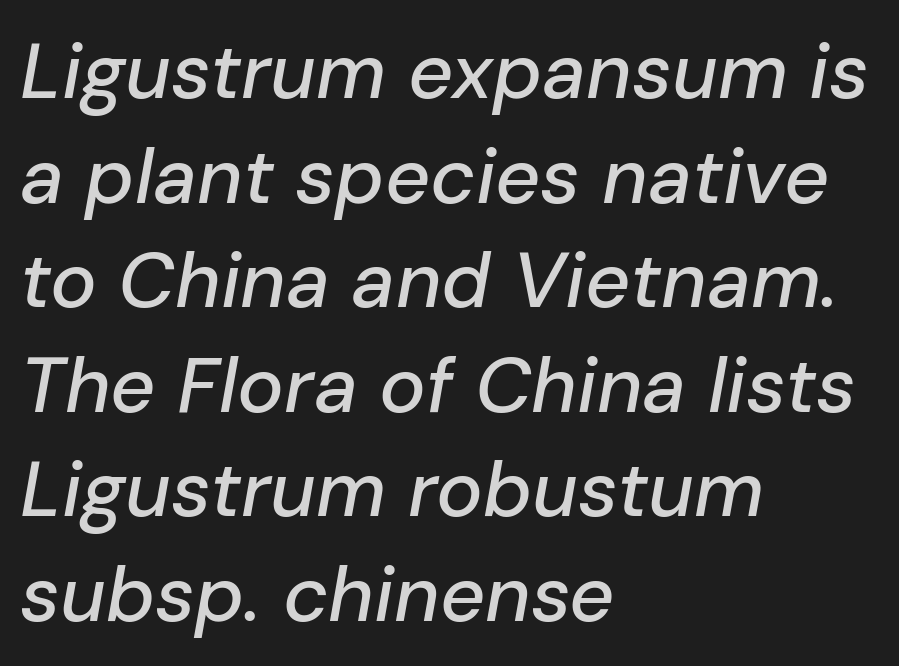
Q: Is the text italic (slanted)? A: Yes, it leans right by about 10 degrees.
Q: Is the text underlined? A: No.
Q: How is the paragraph aligned? A: Left-aligned.
Q: Is the spacing between letters normal or unusually wide? A: Normal.
Q: Is the spacing between lines tight, normal or loose? A: Normal.
Q: Width (condensed, normal, or wide)? A: Normal.
Q: Stroke contrast? A: Low.
Q: x-height? A: Medium.
Q: Monospaced? A: No.
